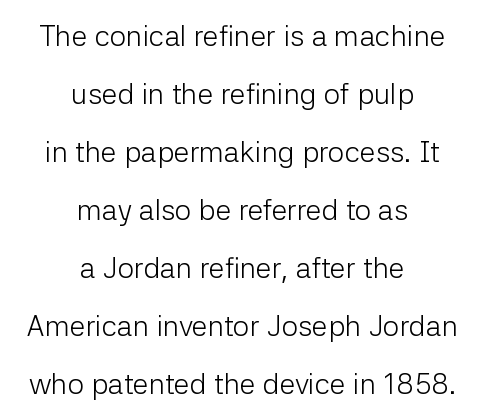
Q: Is the text bold? A: No.
Q: Is the text italic (slanted)? A: No, it is upright.
Q: Is the typeface a serif or a sans-serif typeface? A: Sans-serif.
Q: Is the text underlined? A: No.
Q: How is the paragraph aligned? A: Centered.
Q: Is the spacing between letters normal or unusually wide? A: Normal.
Q: Is the spacing between lines tight, normal or loose? A: Loose.
Q: Width (condensed, normal, or wide)? A: Normal.
Q: Stroke contrast? A: Low.
Q: x-height? A: Medium.
Q: Monospaced? A: No.
